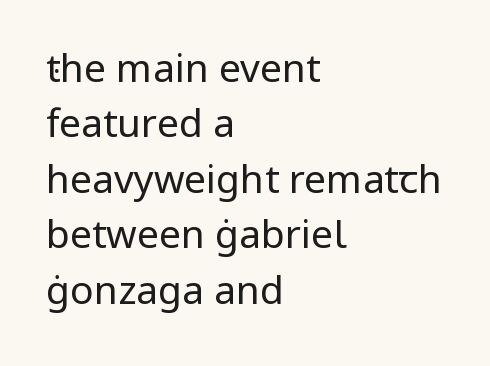
{"serif": "no", "italic": "no", "bold": "no", "weight": "regular", "width": "normal", "stroke_contrast": "low", "x_height": "medium", "monospaced": "no", "underline": "no", "align": "left", "line_spacing": "normal", "line_spacing_ratio": 1.42, "letter_spacing": "normal", "letter_spacing_em": 0.0, "glyph_px": 39}
